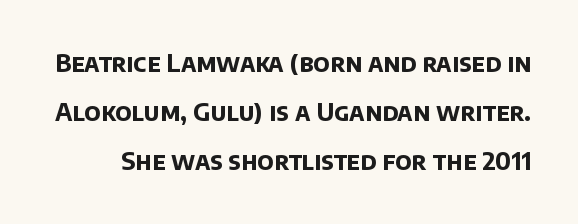
Q: Is the text bold? A: Yes.
Q: Is the text underlined? A: No.
Q: Is the spacing between letters normal or unusually wide? A: Normal.
Q: Is the spacing between lines tight, normal or loose? A: Loose.
